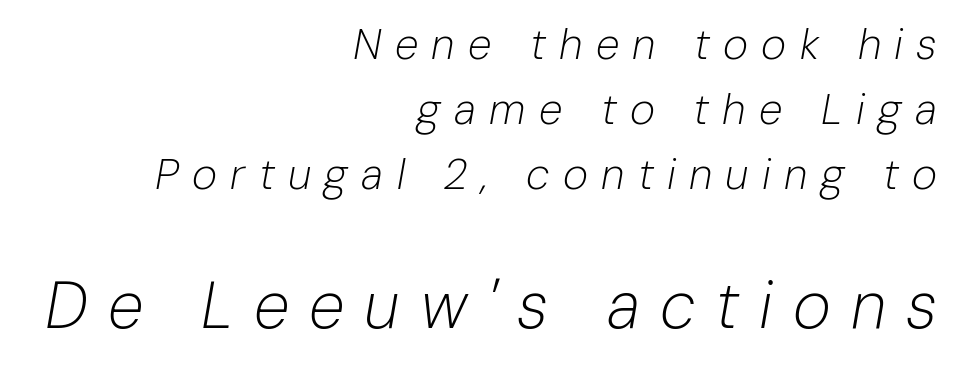
{"italic": "yes", "lean": "right", "slant_degrees": 10, "bold": "no", "weight": "light", "width": "normal", "stroke_contrast": "low", "x_height": "medium", "monospaced": "no", "underline": "no", "align": "right", "line_spacing": "normal", "line_spacing_ratio": 1.51, "letter_spacing": "wide", "letter_spacing_em": 0.31, "larger_block": "second", "size_ratio": 1.51, "glyph_px": 65}
